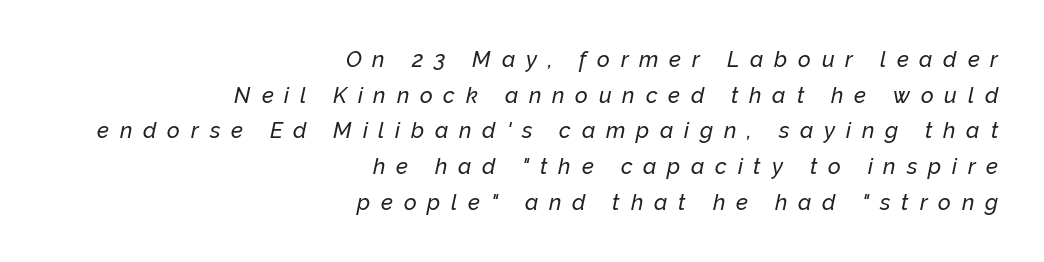
Q: Is the text italic (slanted)? A: Yes, it leans right by about 12 degrees.
Q: Is the text underlined? A: No.
Q: How is the paragraph aligned? A: Right-aligned.
Q: Is the spacing between letters normal or unusually wide? A: Unusually wide.
Q: Is the spacing between lines tight, normal or loose? A: Normal.
